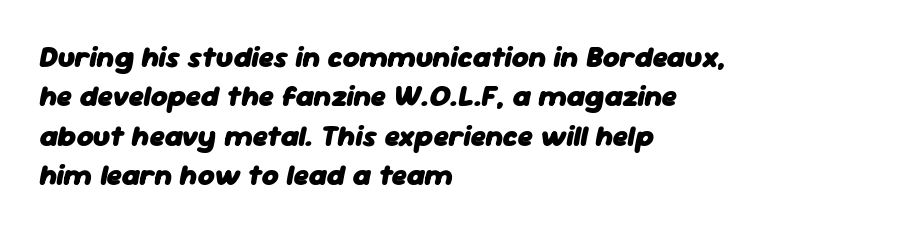
Q: Is the text bold? A: Yes.
Q: Is the text italic (slanted)? A: Yes, it leans right by about 11 degrees.
Q: Is the text underlined? A: No.
Q: How is the paragraph aligned? A: Left-aligned.
Q: Is the spacing between letters normal or unusually wide? A: Normal.
Q: Is the spacing between lines tight, normal or loose? A: Normal.
Q: Width (condensed, normal, or wide)? A: Normal.
Q: Stroke contrast? A: Low.
Q: x-height? A: Medium.
Q: Monospaced? A: No.
